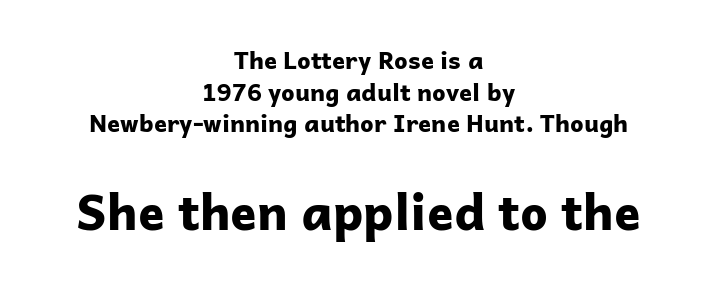
{"serif": "no", "italic": "no", "bold": "yes", "weight": "bold", "width": "normal", "stroke_contrast": "low", "x_height": "medium", "monospaced": "no", "underline": "no", "align": "center", "line_spacing": "normal", "line_spacing_ratio": 1.32, "letter_spacing": "normal", "letter_spacing_em": 0.0, "larger_block": "second", "size_ratio": 2.04, "glyph_px": 49}
